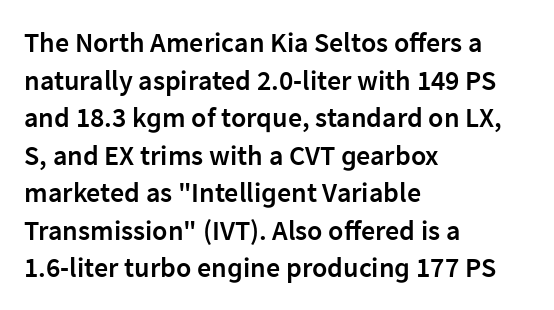
Q: Is the text bold? A: Semi-bold.
Q: Is the text italic (slanted)? A: No, it is upright.
Q: Is the typeface a serif or a sans-serif typeface? A: Sans-serif.
Q: Is the text underlined? A: No.
Q: How is the paragraph aligned? A: Left-aligned.
Q: Is the spacing between letters normal or unusually wide? A: Normal.
Q: Is the spacing between lines tight, normal or loose? A: Normal.
Q: Width (condensed, normal, or wide)? A: Normal.
Q: Stroke contrast? A: Low.
Q: x-height? A: Medium.
Q: Monospaced? A: No.
